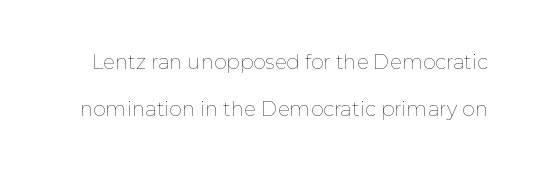
Do the letters lean? They stand straight. The strokes are not fattened; the text isn't bold. The rendering uses a large line-height, opening up the rows. Students, note that the glyphs here touch the page at normal intervals.
